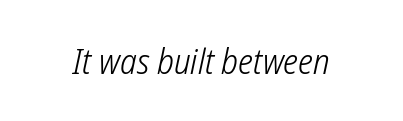
This reads as an unemphasized weight, regular at the heaviest. Has an underline been added? It has not. Observe the ordinary spacing: letters are neighbours, not strangers. This sample uses a sans-serif face.
